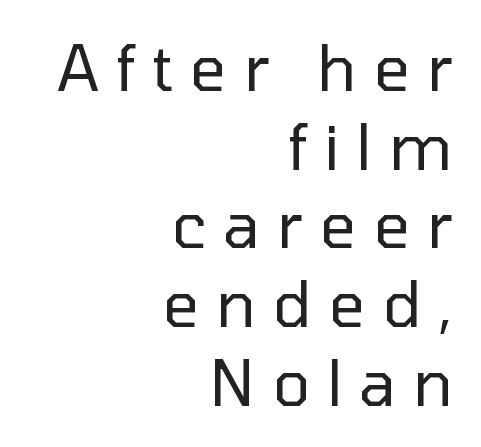
The image shows 63 px regular-weight sans-serif type, upright; set right-aligned, normal line spacing (1.25x), unusually wide letter spacing (+0.27 em), not underlined; low stroke contrast and a medium x-height.
